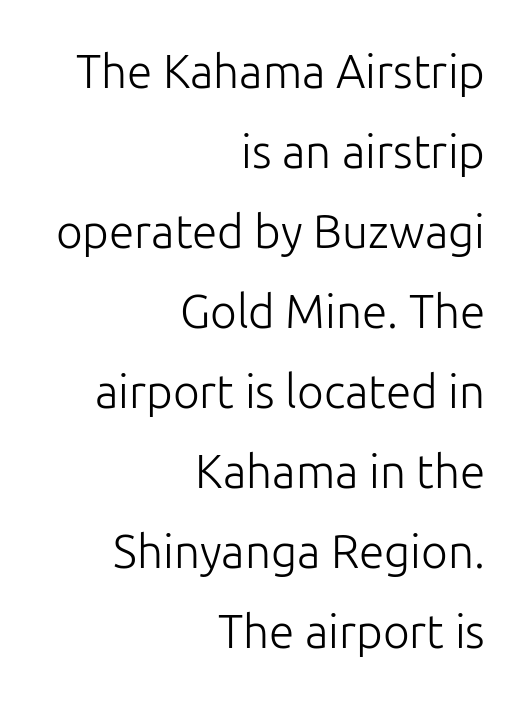
Q: Is the text bold? A: No.
Q: Is the text italic (slanted)? A: No, it is upright.
Q: Is the typeface a serif or a sans-serif typeface? A: Sans-serif.
Q: Is the text underlined? A: No.
Q: How is the paragraph aligned? A: Right-aligned.
Q: Is the spacing between letters normal or unusually wide? A: Normal.
Q: Width (condensed, normal, or wide)? A: Normal.
Q: Stroke contrast? A: Low.
Q: x-height? A: Medium.
Q: Monospaced? A: No.
